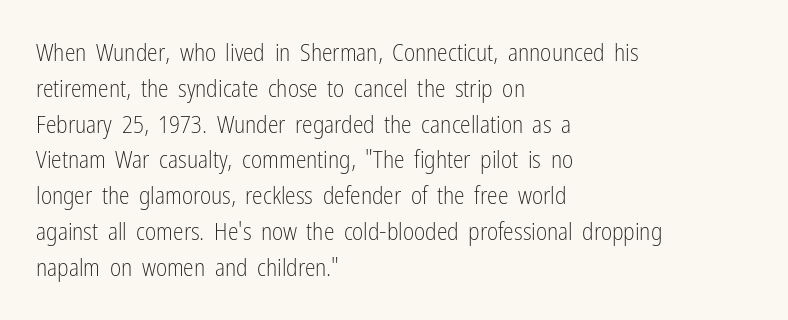
{"italic": "no", "bold": "no", "underline": "no", "align": "left", "line_spacing": "normal", "line_spacing_ratio": 1.49, "letter_spacing": "normal", "letter_spacing_em": 0.0, "glyph_px": 24}
